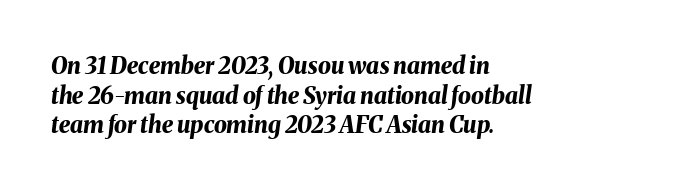
Vertical spacing — default. This rendering uses left alignment, leaving the right contour irregular. Letters rest on an invisible, unmarked baseline. On the weight axis this lands at bold, roughly 700. Observe the ordinary spacing: letters are neighbours, not strangers.
